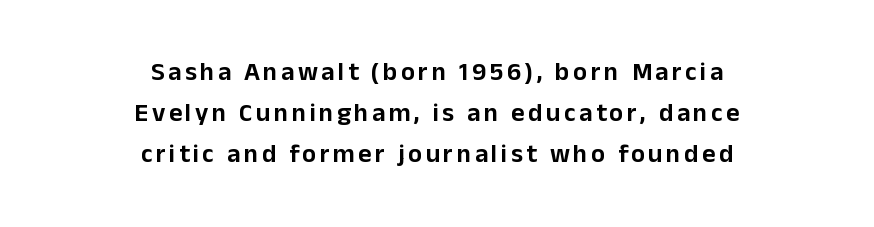
In CSS terms this would be text-align: center. Is there much room between lines? A standard amount, neither cramped nor airy. You can tell it's not italic because the verticals are truly vertical. Honestly, there is no underline to notice here at all.
